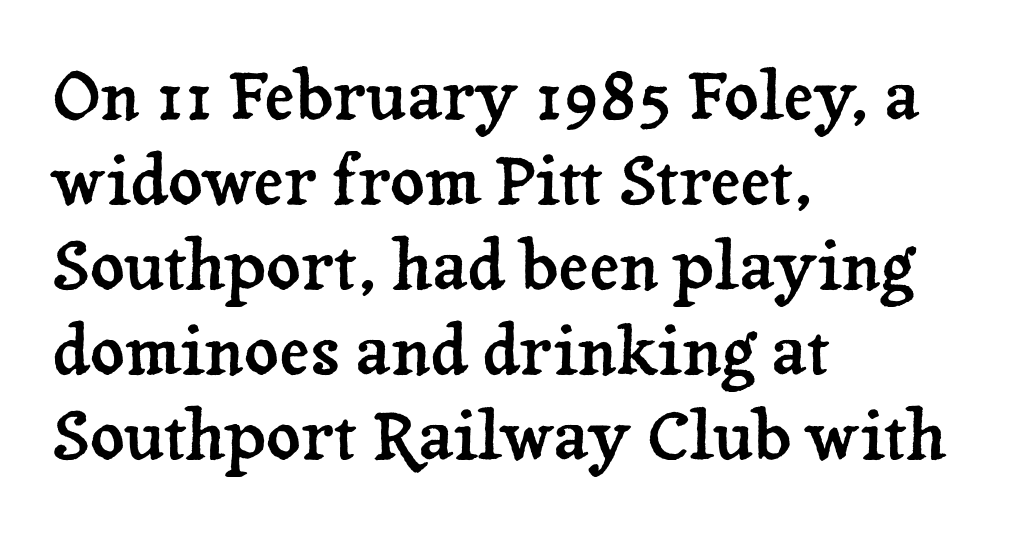
Unlike italic type, these characters show no tilt at all. Plain, unruled lines of type. A normal amount of white space separates one row of letters from the next. Notice how the passage keeps a crisp vertical edge on the left only.
